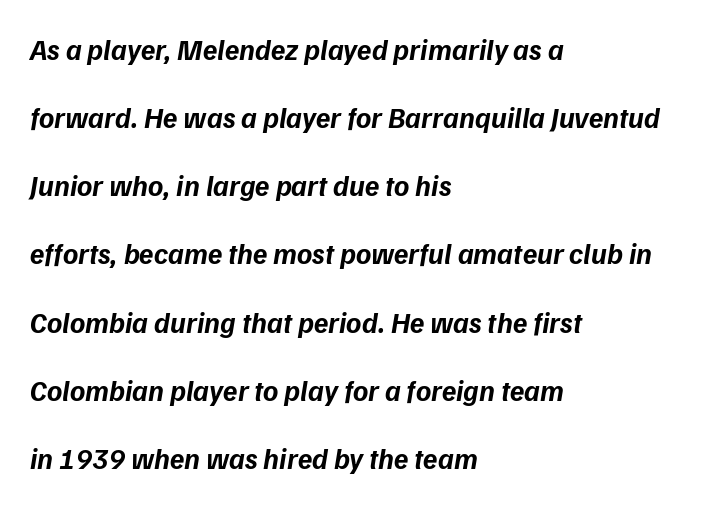
Is there much room between lines? Yes — plenty of vertical air separates them. Spacing verdict: proportional, widths tailored to each character. Standard letterfit; no display-style spreading of the glyphs. Words float on clear page, feet unadorned. Weight check: bold — yes, fully. Caption: multi-line text, flush left, ragged right.
